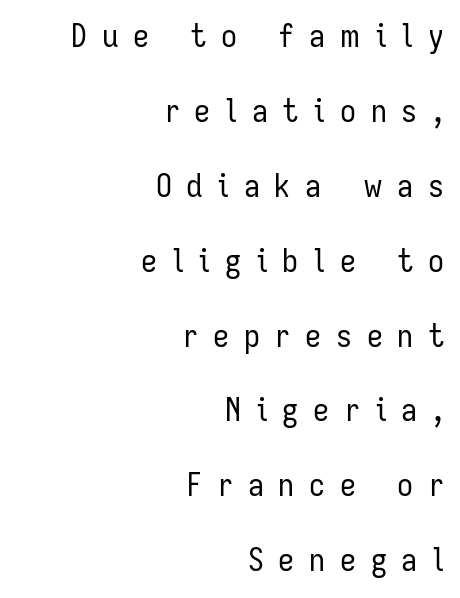
The image shows 32 px regular-weight, condensed sans-serif type, upright; set right-aligned, loose line spacing (2.34x), unusually wide letter spacing (+0.46 em), not underlined; low stroke contrast and a medium x-height.
